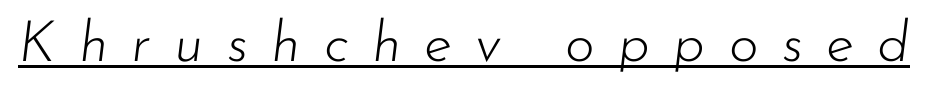
Every character sits at an angle, as italics do. These lines are rendered in a variable-pitch font. Loose tracking; the words dissolve into strings of separated letters. Underlined type. The strokes carry an ordinary text weight at most.
